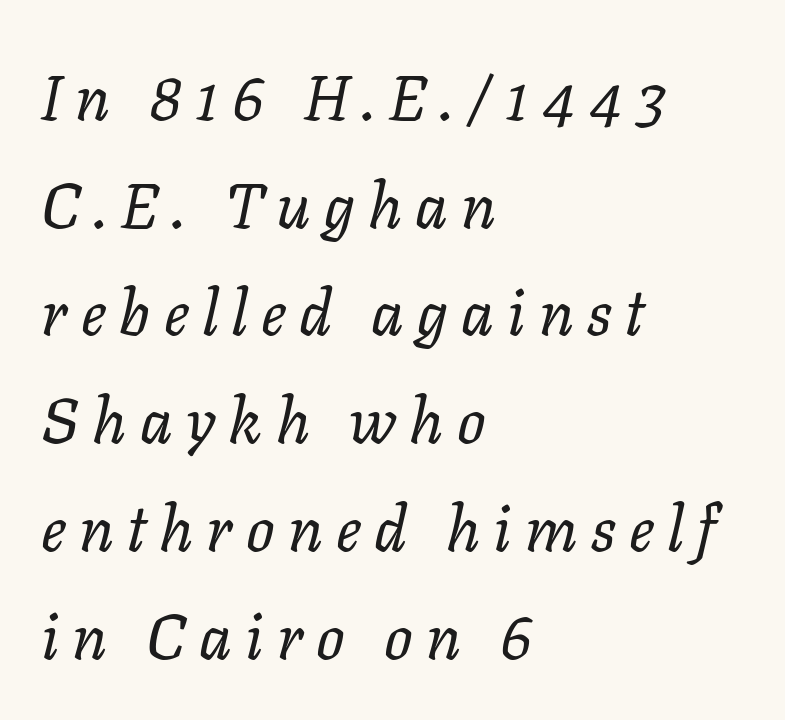
The image shows 63 px regular-weight type, italic (leaning right); set left-aligned, line spacing 1.71x, unusually wide letter spacing (+0.21 em), not underlined; low stroke contrast and a medium x-height.
